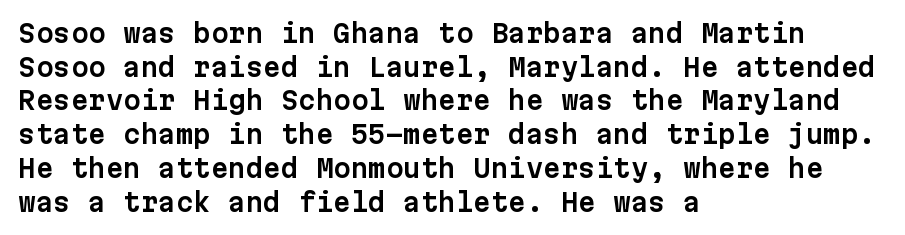
Q: Is the text italic (slanted)? A: No, it is upright.
Q: Is the text underlined? A: No.
Q: How is the paragraph aligned? A: Left-aligned.
Q: Is the spacing between letters normal or unusually wide? A: Normal.
Q: Is the spacing between lines tight, normal or loose? A: Normal.
